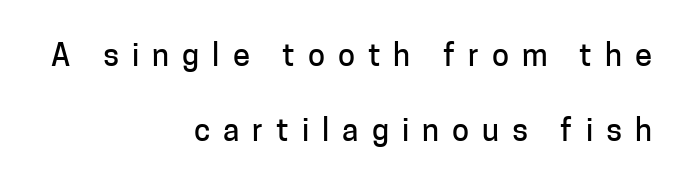
Nothing sits at the stroke ends, so this counts as sans-serif. Loosely led — the rows are spread out. Horizontally, the lines are justified to the trailing edge only. The line texture is sparse and dotted thanks to wide tracking. Has an underline been added? It has not. Do the characters align in a grid? No, the font is proportional.
